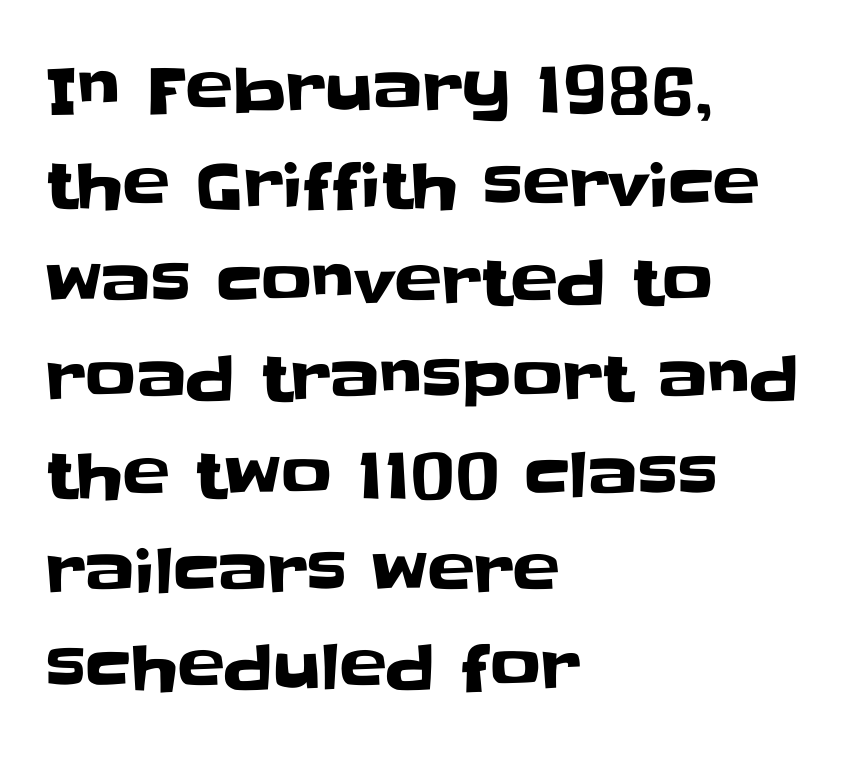
{"serif": "no", "italic": "no", "width": "normal", "stroke_contrast": "low", "x_height": "large", "monospaced": "no", "underline": "no", "align": "left", "line_spacing": "normal", "line_spacing_ratio": 1.53, "letter_spacing": "normal", "letter_spacing_em": 0.0, "glyph_px": 63}
